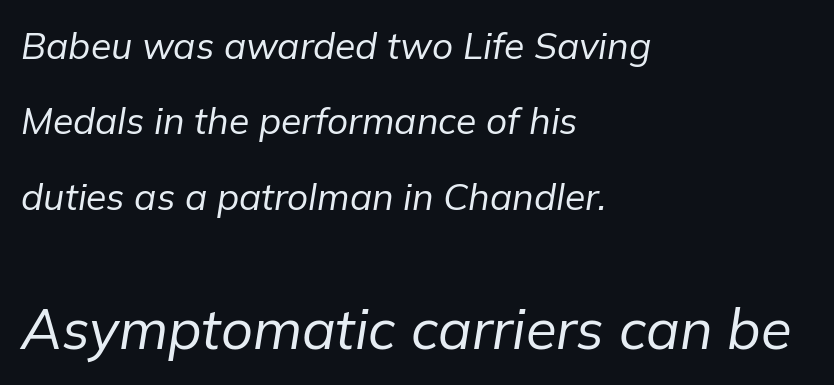
Nothing heavy about these letters — not bold at all. The passage shown is not underscored anywhere. An italicized treatment has been applied to the whole sample. The more generous point size was reserved for the lower chunk.
